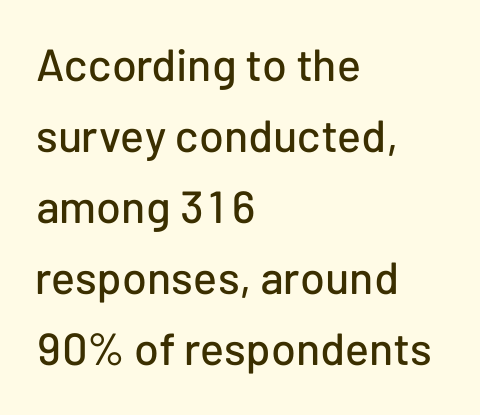
The image shows 45 px sans-serif type, upright; set left-aligned, normal line spacing (1.58x), normal letter spacing, not underlined; low stroke contrast and a medium x-height.
